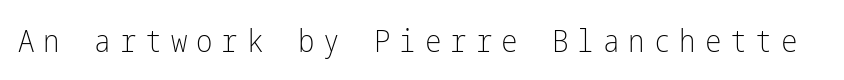
{"serif": "no", "italic": "no", "bold": "no", "weight": "light", "width": "condensed", "stroke_contrast": "low", "x_height": "medium", "underline": "no", "letter_spacing": "wide", "letter_spacing_em": 0.29, "glyph_px": 31}
